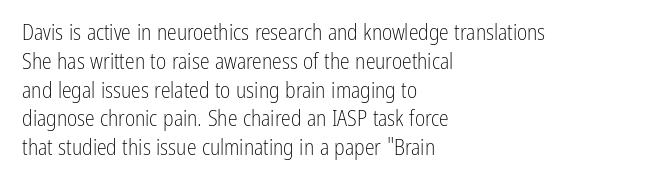
Q: Is the text bold? A: No.
Q: Is the text italic (slanted)? A: No, it is upright.
Q: Is the text underlined? A: No.
Q: How is the paragraph aligned? A: Left-aligned.
Q: Is the spacing between letters normal or unusually wide? A: Normal.
Q: Is the spacing between lines tight, normal or loose? A: Normal.
